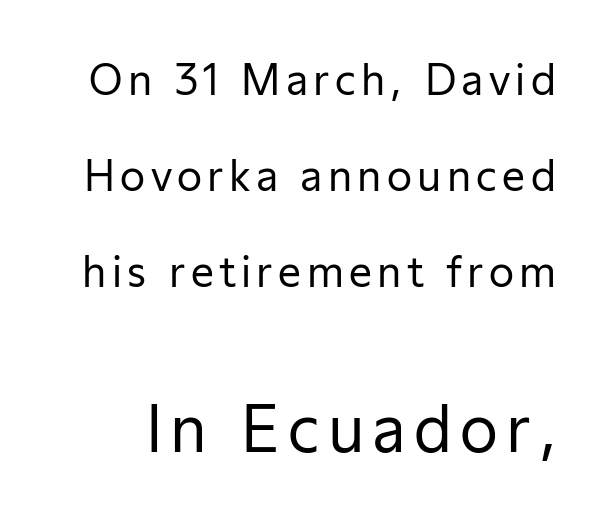
Q: Is the text bold? A: No.
Q: Is the text italic (slanted)? A: No, it is upright.
Q: Is the typeface a serif or a sans-serif typeface? A: Sans-serif.
Q: Is the text underlined? A: No.
Q: Is the spacing between lines tight, normal or loose? A: Loose.
Q: Which block of text is set in a larger size, the first (top) or the second (bottom)? A: The second (bottom) one.
Q: Width (condensed, normal, or wide)? A: Normal.
Q: Stroke contrast? A: Low.
Q: x-height? A: Medium.
Q: Monospaced? A: No.
